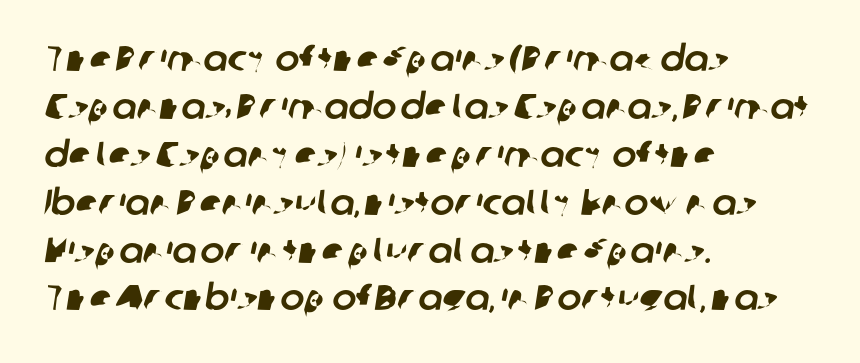
{"serif": "no", "width": "normal", "stroke_contrast": "low", "x_height": "medium", "monospaced": "no", "underline": "no", "align": "left", "line_spacing": "normal", "line_spacing_ratio": 1.33, "letter_spacing": "normal", "letter_spacing_em": 0.0, "glyph_px": 36}
